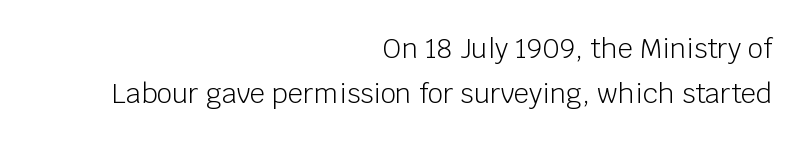
{"italic": "no", "bold": "no", "underline": "no", "align": "right", "line_spacing": "normal", "line_spacing_ratio": 1.68, "letter_spacing": "normal", "letter_spacing_em": 0.0, "glyph_px": 27}
